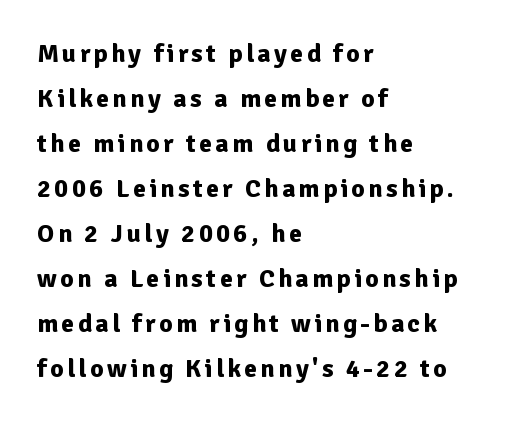
The specimen reads as upright at a glance. Decoration check: the copy has no underline. Look at the stroke-to-counter ratio: heavy, a bold. Alignment: flush left.
